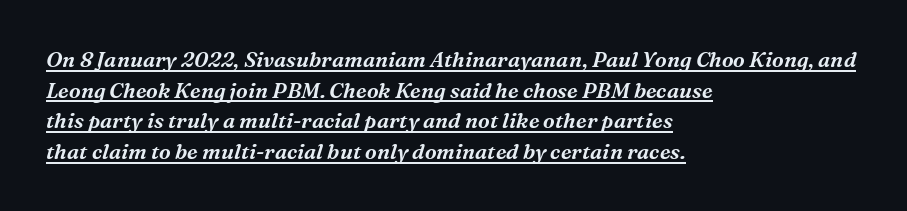
Q: Is the text italic (slanted)? A: Yes, it leans right by about 16 degrees.
Q: Is the text underlined? A: Yes.
Q: How is the paragraph aligned? A: Left-aligned.
Q: Is the spacing between letters normal or unusually wide? A: Normal.
Q: Is the spacing between lines tight, normal or loose? A: Normal.
